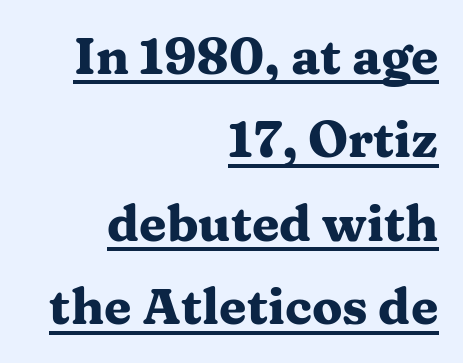
{"serif": "yes", "italic": "no", "bold": "yes", "weight": "heavy", "width": "wide", "stroke_contrast": "medium", "x_height": "medium", "monospaced": "no", "underline": "yes", "align": "right", "line_spacing": "normal", "line_spacing_ratio": 1.67, "letter_spacing": "normal", "letter_spacing_em": 0.0, "glyph_px": 50}
